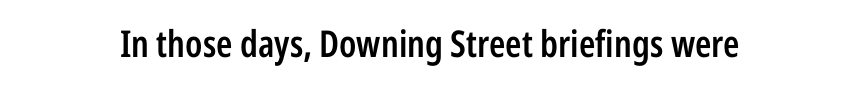
{"serif": "no", "italic": "no", "bold": "semi", "weight": "semibold", "width": "condensed", "stroke_contrast": "low", "x_height": "medium", "monospaced": "no", "underline": "no", "letter_spacing": "normal", "letter_spacing_em": 0.0, "glyph_px": 37}
